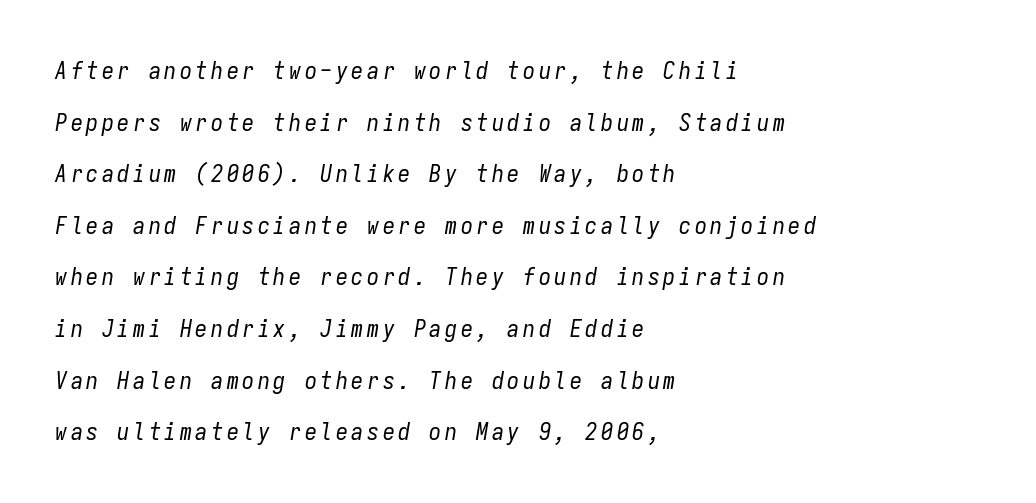
The image shows 24 px text type, italic (leaning right); set left-aligned, loose line spacing (2.15x), not underlined.
